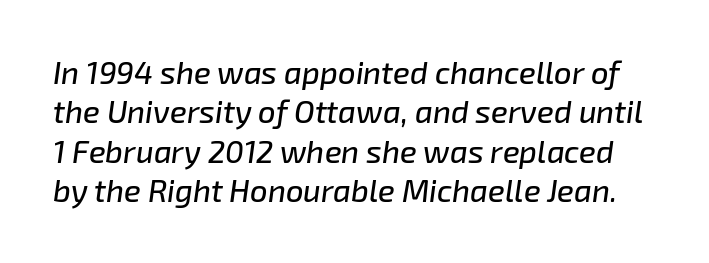
Q: Is the text italic (slanted)? A: Yes, it leans right by about 8 degrees.
Q: Is the text underlined? A: No.
Q: Is the spacing between letters normal or unusually wide? A: Normal.
Q: Is the spacing between lines tight, normal or loose? A: Normal.
Q: Width (condensed, normal, or wide)? A: Normal.
Q: Stroke contrast? A: Low.
Q: x-height? A: Medium.
Q: Monospaced? A: No.
